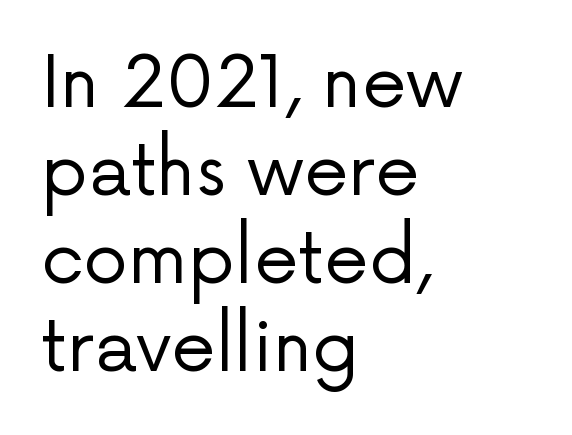
Nothing heavy about these letters — not bold at all. Honestly, the letter spacing is just normal — you wouldn't notice it. Classification — sans serif. Rule under the text: the space is simply empty.
